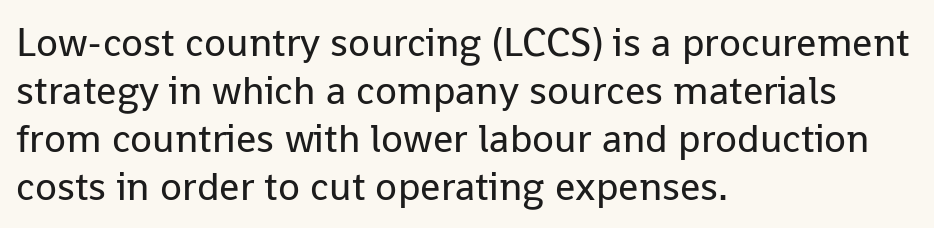
{"serif": "no", "italic": "no", "bold": "no", "weight": "regular", "width": "normal", "stroke_contrast": "low", "x_height": "medium", "monospaced": "no", "underline": "no", "align": "left", "line_spacing_ratio": 1.2, "letter_spacing": "normal", "letter_spacing_em": 0.0, "glyph_px": 40}
